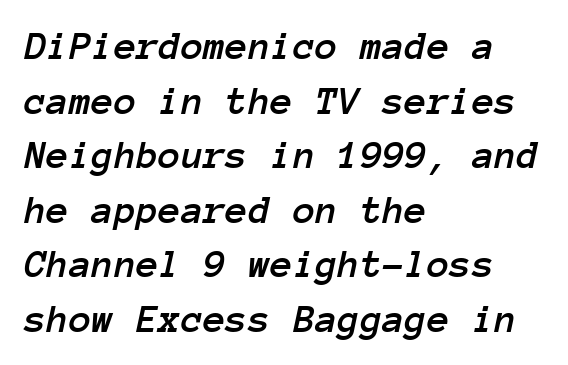
Leading: standard. This is oblique type, the kind used for emphasis or titles. The baseline area is clear. The passage shown is typed in a monospace face where columns stay perfectly aligned. The rag falls on the right side of this text block.
